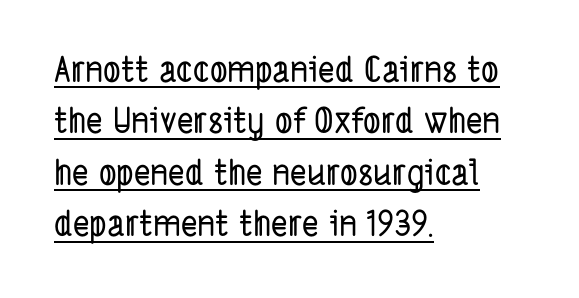
{"serif": "no", "width": "condensed", "stroke_contrast": "low", "x_height": "medium", "monospaced": "no", "underline": "yes", "align": "left", "line_spacing": "normal", "line_spacing_ratio": 1.47, "letter_spacing": "normal", "letter_spacing_em": 0.0, "glyph_px": 35}
